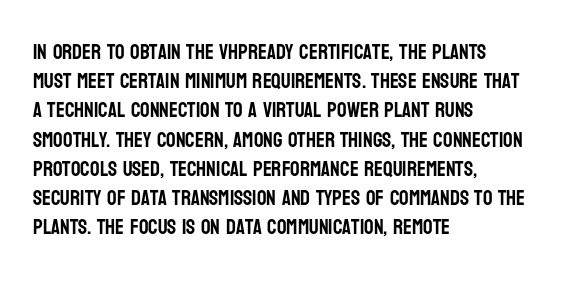
Each word holds together tightly as a unit, with standard inter-letter gaps. Left-aligned paragraph, ragged on the right. The vertical gap from one line to the next is medium. Nope, not italic — everything's standing straight. Check the space under the baseline: it is left empty.
